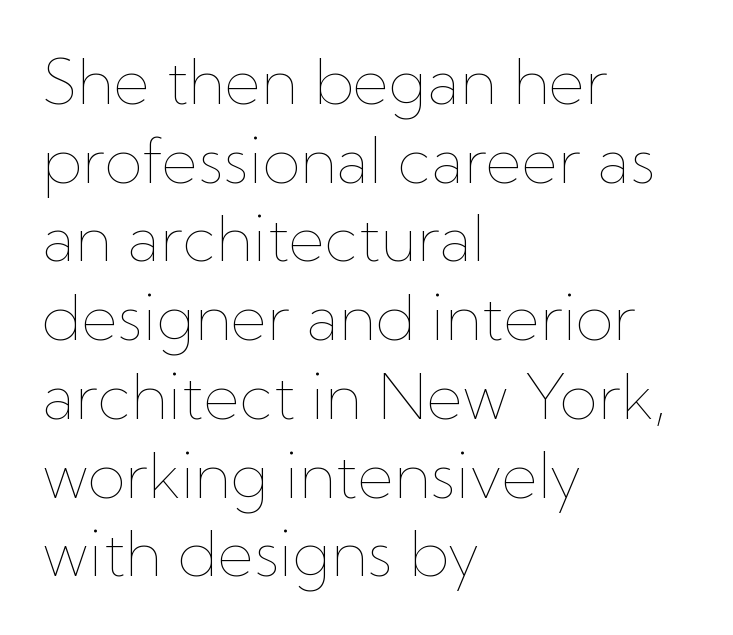
The image shows 62 px thin type, upright; set left-aligned, normal line spacing (1.27x), normal letter spacing, not underlined; low stroke contrast and a medium x-height.
